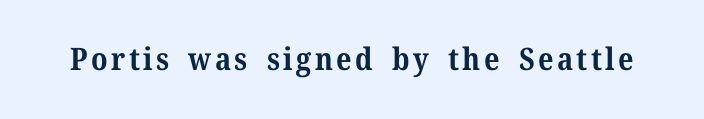
{"serif": "yes", "italic": "no", "bold": "yes", "weight": "bold", "width": "normal", "stroke_contrast": "medium", "x_height": "medium", "monospaced": "no", "underline": "no", "glyph_px": 31}
